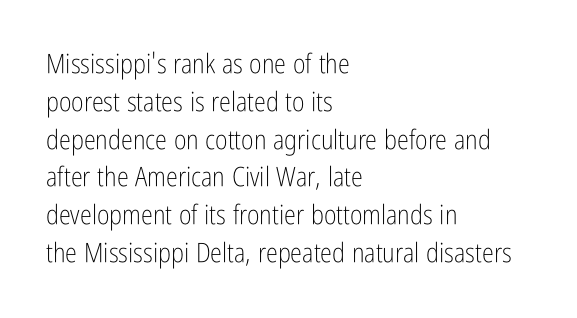
The image shows 27 px text type, upright; set left-aligned, normal line spacing (1.4x), normal letter spacing, not underlined.
